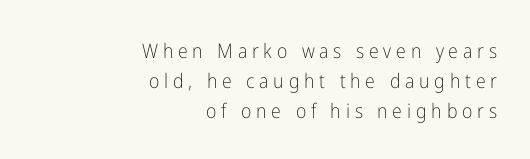
Q: Is the text bold? A: No.
Q: Is the text italic (slanted)? A: No, it is upright.
Q: Is the text underlined? A: No.
Q: How is the paragraph aligned? A: Right-aligned.
Q: Is the spacing between letters normal or unusually wide? A: Unusually wide.
Q: Is the spacing between lines tight, normal or loose? A: Normal.
